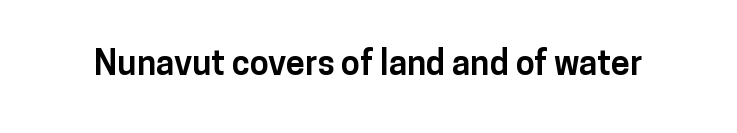
Q: Is the text bold? A: Yes.
Q: Is the text italic (slanted)? A: No, it is upright.
Q: Is the typeface a serif or a sans-serif typeface? A: Sans-serif.
Q: Is the text underlined? A: No.
Q: Is the spacing between letters normal or unusually wide? A: Normal.
Q: Width (condensed, normal, or wide)? A: Normal.
Q: Stroke contrast? A: Low.
Q: x-height? A: Medium.
Q: Monospaced? A: No.
